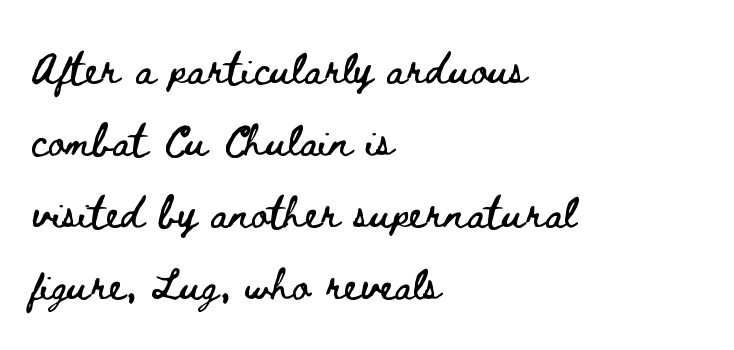
{"width": "wide", "stroke_contrast": "low", "x_height": "small", "monospaced": "no", "underline": "no", "align": "left", "line_spacing": "loose", "line_spacing_ratio": 2.25, "letter_spacing": "normal", "letter_spacing_em": 0.0, "glyph_px": 32}
